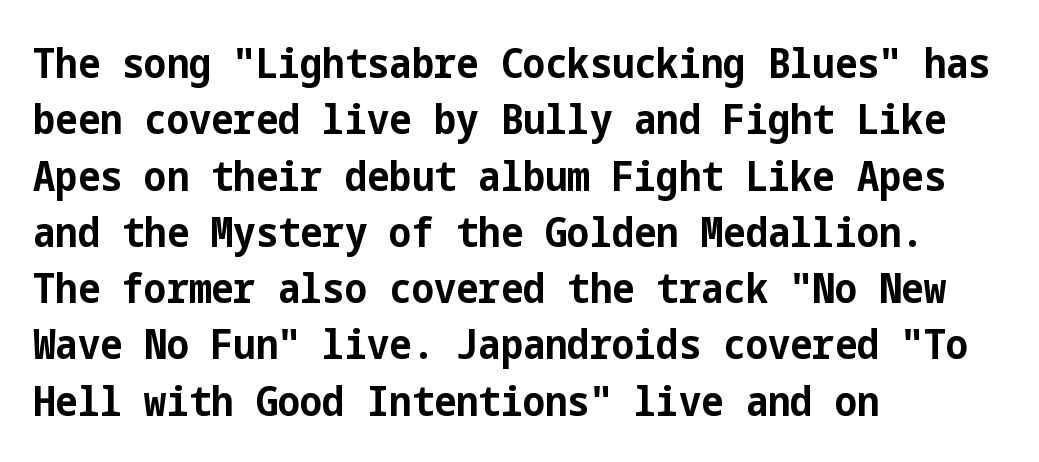
Q: Is the text bold? A: Yes.
Q: Is the text italic (slanted)? A: No, it is upright.
Q: Is the typeface a serif or a sans-serif typeface? A: Sans-serif.
Q: Is the text underlined? A: No.
Q: How is the paragraph aligned? A: Left-aligned.
Q: Is the spacing between letters normal or unusually wide? A: Normal.
Q: Is the spacing between lines tight, normal or loose? A: Normal.
Q: Width (condensed, normal, or wide)? A: Condensed.
Q: Stroke contrast? A: Low.
Q: x-height? A: Medium.
